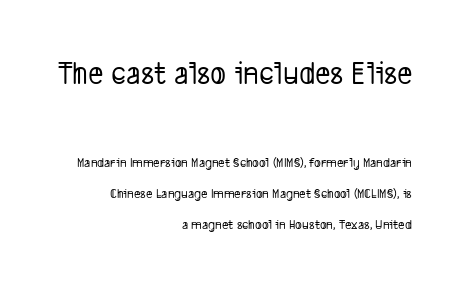
Q: Is the typeface a serif or a sans-serif typeface? A: Sans-serif.
Q: Is the text underlined? A: No.
Q: How is the paragraph aligned? A: Right-aligned.
Q: Is the spacing between letters normal or unusually wide? A: Normal.
Q: Is the spacing between lines tight, normal or loose? A: Loose.
Q: Which block of text is set in a larger size, the first (top) or the second (bottom)? A: The first (top) one.
Q: Width (condensed, normal, or wide)? A: Condensed.
Q: Stroke contrast? A: Low.
Q: x-height? A: Medium.
Q: Monospaced? A: No.
